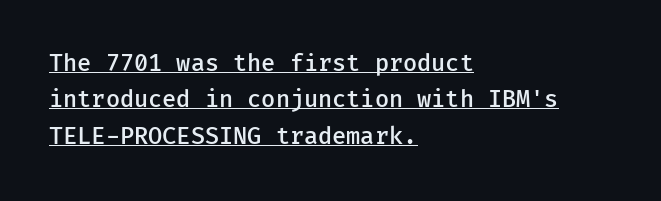
Q: Is the text bold? A: Semi-bold.
Q: Is the text italic (slanted)? A: No, it is upright.
Q: Is the text underlined? A: Yes.
Q: How is the paragraph aligned? A: Left-aligned.
Q: Is the spacing between letters normal or unusually wide? A: Normal.
Q: Is the spacing between lines tight, normal or loose? A: Normal.
